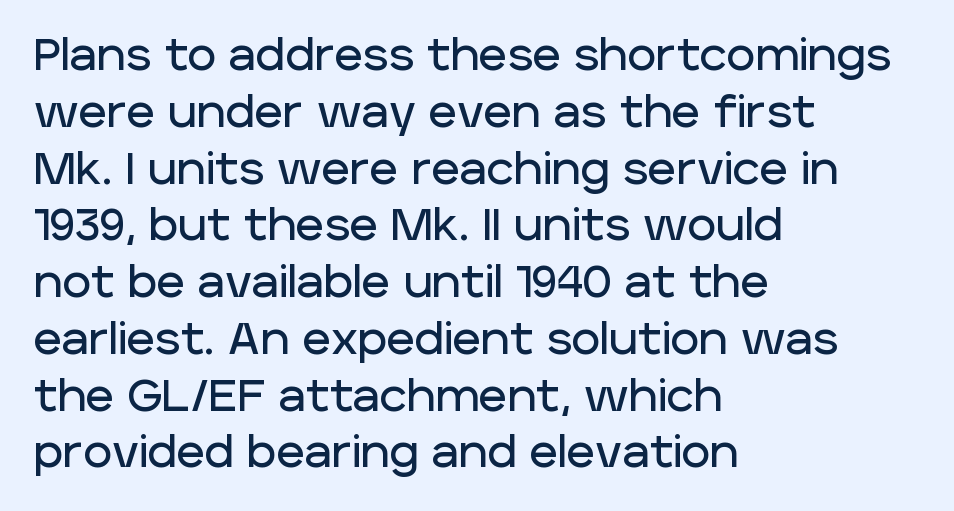
Q: Is the text italic (slanted)? A: No, it is upright.
Q: Is the typeface a serif or a sans-serif typeface? A: Sans-serif.
Q: Is the text underlined? A: No.
Q: How is the paragraph aligned? A: Left-aligned.
Q: Is the spacing between letters normal or unusually wide? A: Normal.
Q: Is the spacing between lines tight, normal or loose? A: Normal.
Q: Width (condensed, normal, or wide)? A: Normal.
Q: Stroke contrast? A: Low.
Q: x-height? A: Large.
Q: Monospaced? A: No.
